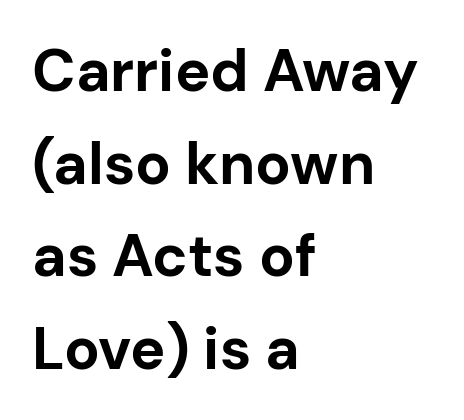
Q: Is the text bold? A: Yes.
Q: Is the text italic (slanted)? A: No, it is upright.
Q: Is the typeface a serif or a sans-serif typeface? A: Sans-serif.
Q: Is the text underlined? A: No.
Q: How is the paragraph aligned? A: Left-aligned.
Q: Is the spacing between letters normal or unusually wide? A: Normal.
Q: Is the spacing between lines tight, normal or loose? A: Normal.
Q: Width (condensed, normal, or wide)? A: Normal.
Q: Stroke contrast? A: Low.
Q: x-height? A: Medium.
Q: Monospaced? A: No.
